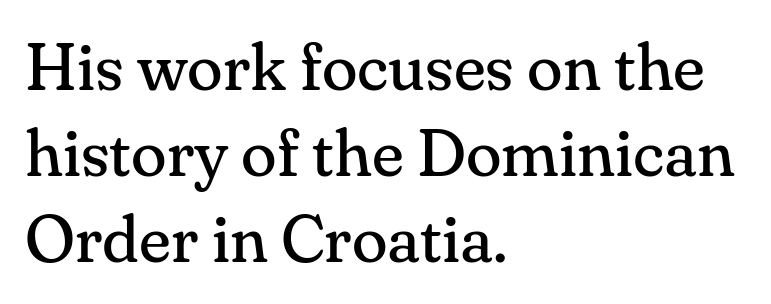
The image shows 66 px regular-weight serif type, upright; set left-aligned, normal line spacing (1.3x), normal letter spacing, not underlined; medium stroke contrast and a small x-height.
